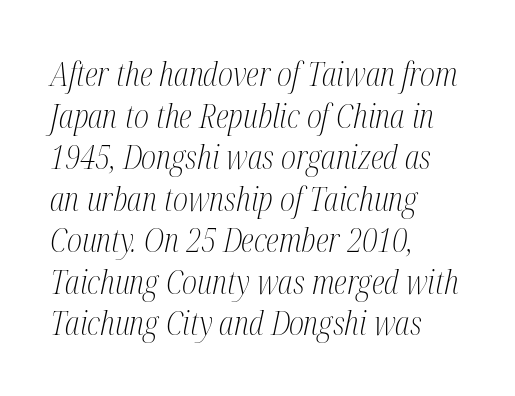
The image shows 33 px light, condensed serif type, italic (leaning right); set left-aligned, normal line spacing (1.26x), normal letter spacing, not underlined; medium stroke contrast and a medium x-height.
